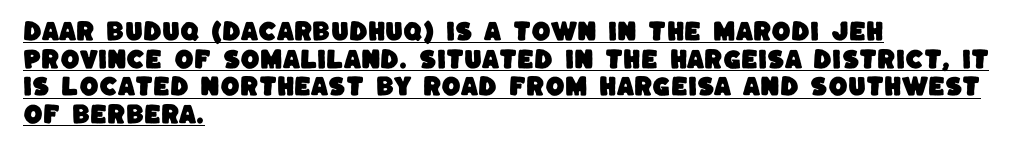
{"underline": "yes", "align": "left", "line_spacing": "normal", "line_spacing_ratio": 1.26, "letter_spacing": "normal", "letter_spacing_em": 0.0, "glyph_px": 22}
